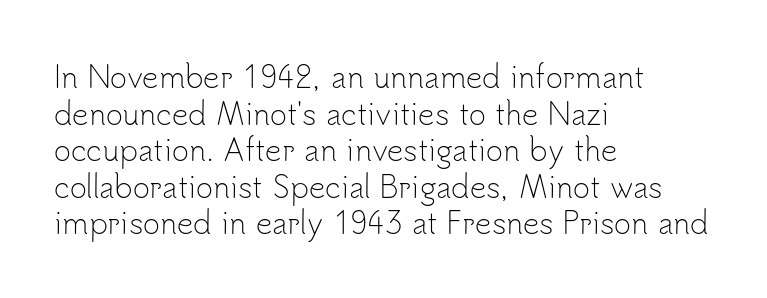
The image shows 29 px light sans-serif type, upright; set left-aligned, normal line spacing (1.26x), normal letter spacing, not underlined; low stroke contrast and a small x-height.
